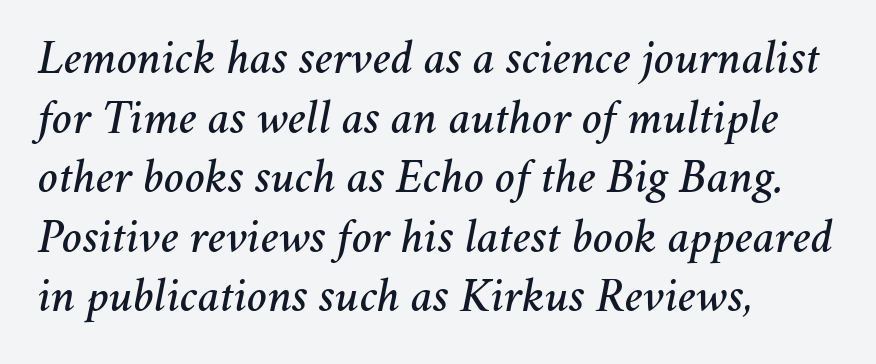
Q: Is the text italic (slanted)? A: Yes, it leans right by about 11 degrees.
Q: Is the text underlined? A: No.
Q: How is the paragraph aligned? A: Left-aligned.
Q: Is the spacing between letters normal or unusually wide? A: Normal.
Q: Width (condensed, normal, or wide)? A: Normal.
Q: Stroke contrast? A: Medium.
Q: x-height? A: Medium.
Q: Monospaced? A: No.
